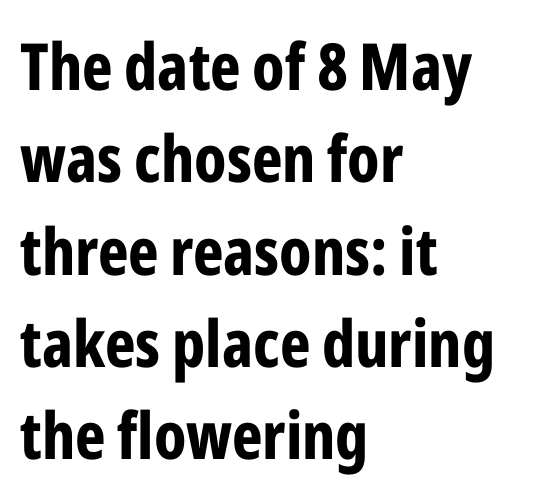
Q: Is the text bold? A: Yes.
Q: Is the text italic (slanted)? A: No, it is upright.
Q: Is the typeface a serif or a sans-serif typeface? A: Sans-serif.
Q: Is the text underlined? A: No.
Q: How is the paragraph aligned? A: Left-aligned.
Q: Is the spacing between letters normal or unusually wide? A: Normal.
Q: Is the spacing between lines tight, normal or loose? A: Normal.
Q: Width (condensed, normal, or wide)? A: Condensed.
Q: Stroke contrast? A: Low.
Q: x-height? A: Medium.
Q: Monospaced? A: No.
